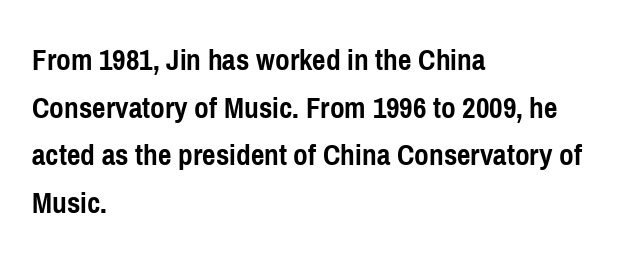
{"serif": "no", "italic": "no", "bold": "yes", "weight": "semibold", "width": "condensed", "stroke_contrast": "low", "x_height": "medium", "monospaced": "no", "underline": "no", "align": "left", "line_spacing": "normal", "line_spacing_ratio": 1.49, "letter_spacing": "normal", "letter_spacing_em": 0.0, "glyph_px": 32}
